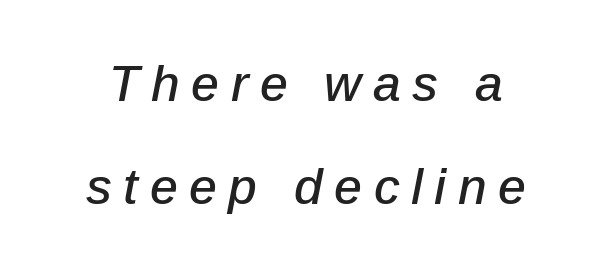
{"italic": "yes", "lean": "right", "slant_degrees": 12, "width": "normal", "stroke_contrast": "low", "x_height": "medium", "monospaced": "no", "underline": "no", "line_spacing": "loose", "line_spacing_ratio": 2.07, "letter_spacing": "wide", "letter_spacing_em": 0.23, "glyph_px": 50}
